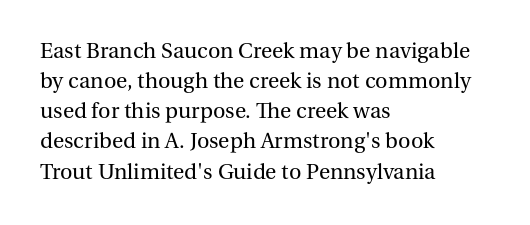
The image shows 23 px text type, upright; set left-aligned, normal line spacing (1.31x), normal letter spacing, not underlined.
